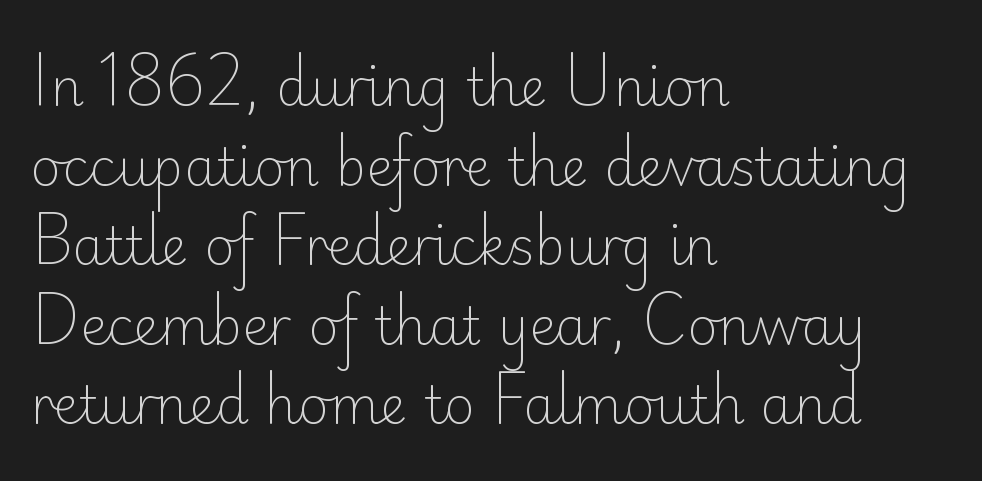
The image shows 52 px light sans-serif type, upright; set left-aligned, normal line spacing (1.53x), normal letter spacing, not underlined; low stroke contrast and a small x-height.
